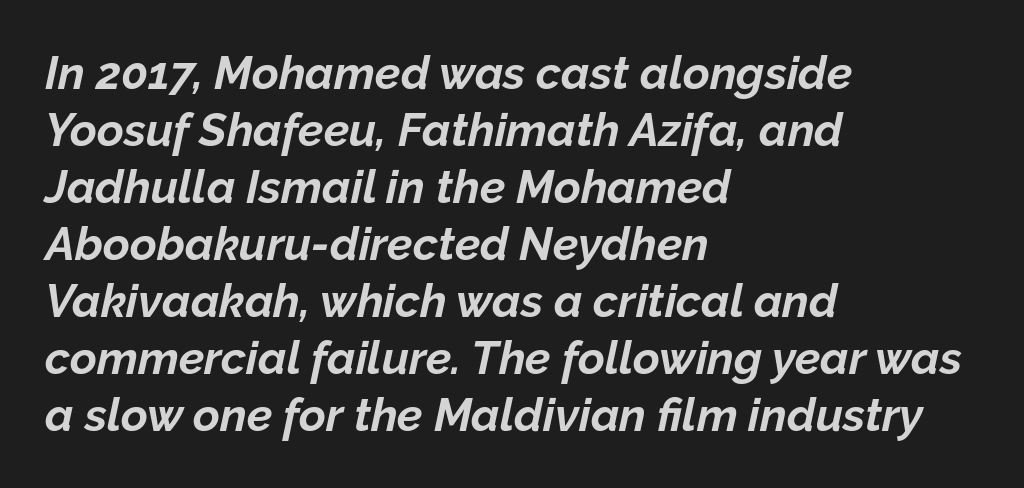
Strong, thick strokes mark this as bold type. Style check: oblique. Descenders are the only things crossing below the line. Nobody touched the tracking dial on this one.
